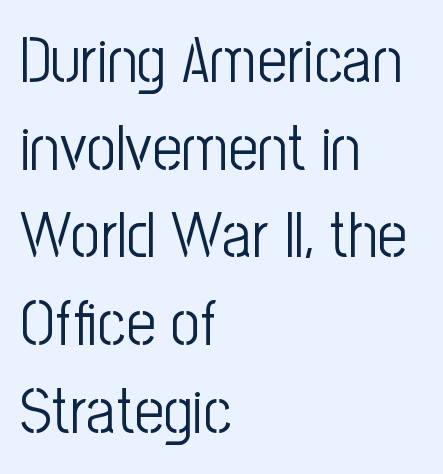
This sample uses an upright cut, with every glyph sitting square on the baseline. The paragraph shown leans on its left margin. The rows are spaced the way most documents space them. Bare-footed words on every line. To sum up the face: it is a sans, with no serifs. In terms of letterspacing, this is plain default setting.
